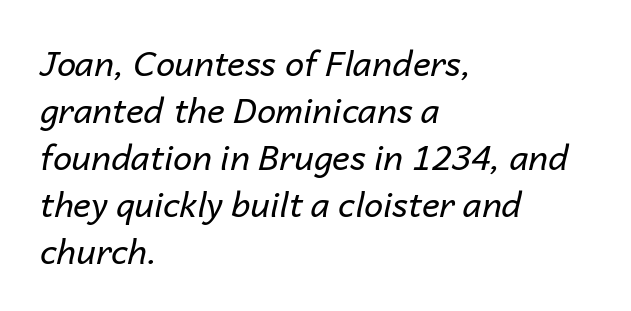
The image shows 34 px regular-weight type, italic (leaning right); set left-aligned, normal line spacing (1.38x), normal letter spacing, not underlined; low stroke contrast and a medium x-height.
